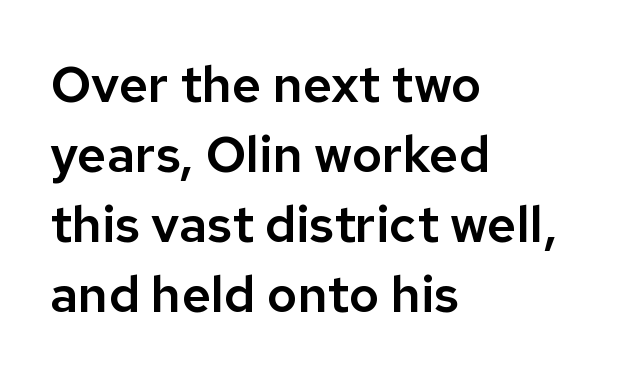
The image shows 51 px sans-serif type, upright; set left-aligned, normal line spacing (1.37x), normal letter spacing, not underlined; low stroke contrast and a medium x-height.
